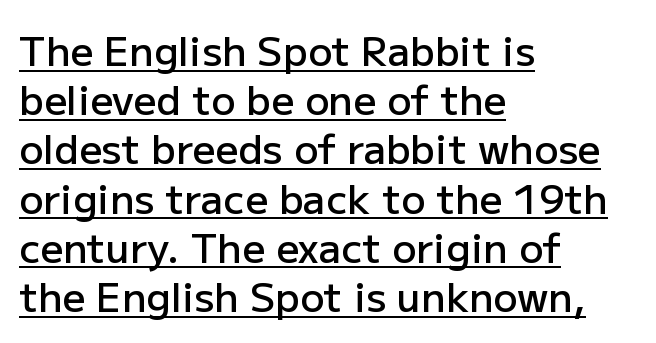
The image shows 40 px semibold sans-serif type, upright; set left-aligned, line spacing 1.23x, normal letter spacing, underlined; low stroke contrast and a medium x-height.
